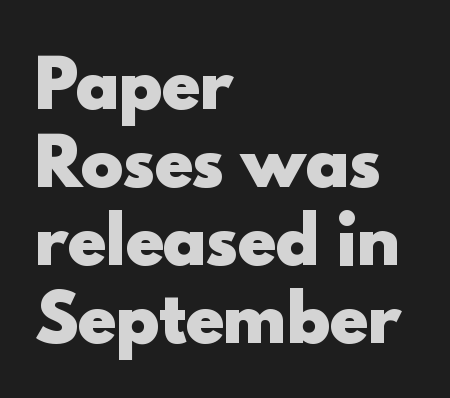
The image shows 64 px heavy sans-serif type, upright; set left-aligned, line spacing 1.22x, normal letter spacing, not underlined; a small x-height.
